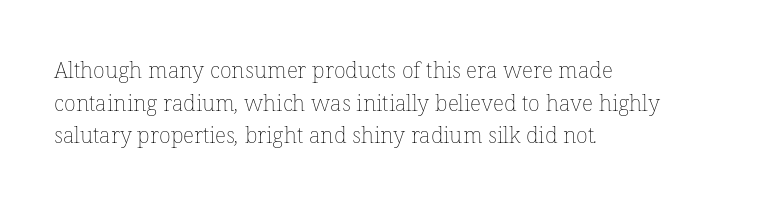
The image shows 22 px text type; set left-aligned, normal line spacing (1.48x), normal letter spacing, not underlined.
